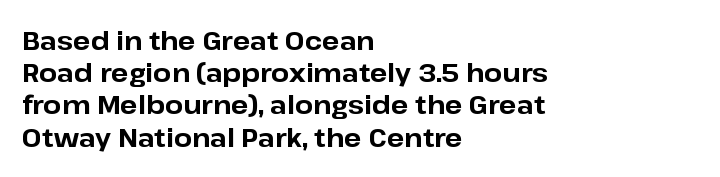
Descenders hang freely into open space. Rendered with straight, roman letterforms. The strokes are fattened all the way to bold. This rendering uses left alignment, leaving the right contour irregular.
